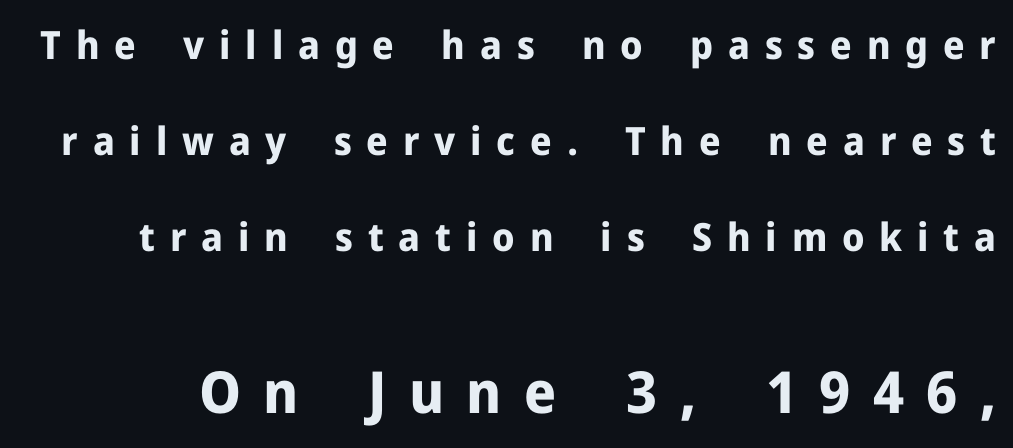
Beneath every word, the page is bare. Upright lettering throughout. The characters display no serif detailing; their extremities are plain. Emphasis by weight is at full strength: bold. Observe the wide spacing: letters keep a clear distance from each other. This sample has the flowing, uneven cadence of proportional lettering.
